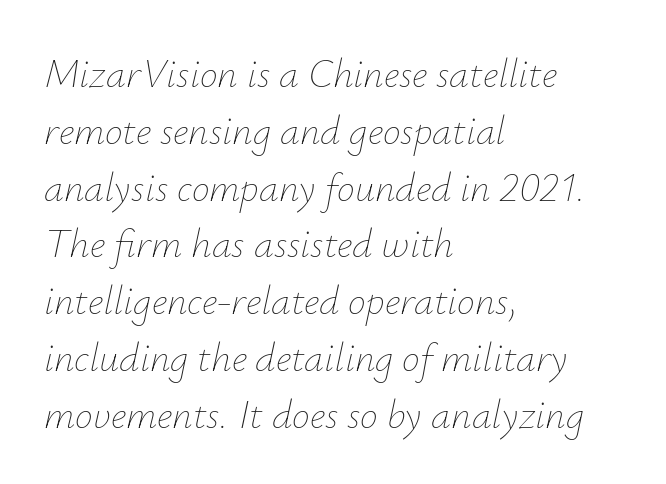
The image shows 40 px thin type, italic (leaning right); set left-aligned, normal line spacing (1.42x), normal letter spacing, not underlined; low stroke contrast and a small x-height.
